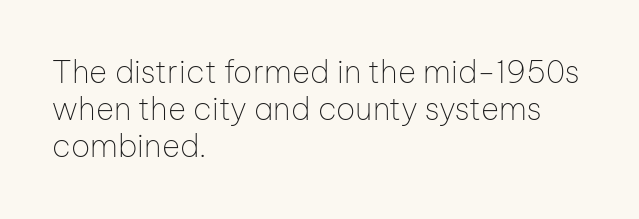
Q: Is the text bold? A: No.
Q: Is the text italic (slanted)? A: No, it is upright.
Q: Is the typeface a serif or a sans-serif typeface? A: Sans-serif.
Q: Is the text underlined? A: No.
Q: How is the paragraph aligned? A: Left-aligned.
Q: Is the spacing between letters normal or unusually wide? A: Normal.
Q: Width (condensed, normal, or wide)? A: Normal.
Q: Stroke contrast? A: Low.
Q: x-height? A: Medium.
Q: Monospaced? A: No.
